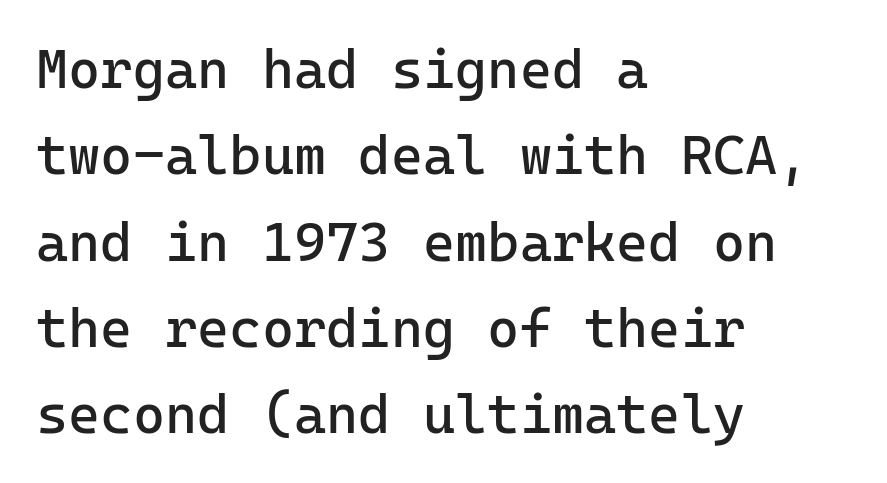
{"serif": "no", "italic": "no", "bold": "no", "weight": "regular", "width": "normal", "stroke_contrast": "low", "x_height": "medium", "monospaced": "yes", "underline": "no", "align": "left", "line_spacing": "normal", "line_spacing_ratio": 1.57, "letter_spacing": "normal", "letter_spacing_em": 0.0, "glyph_px": 55}
